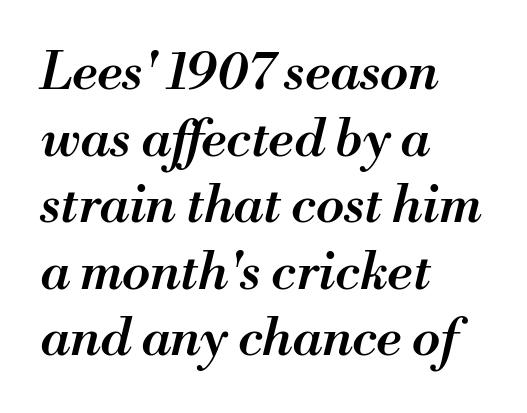
The letters are semibold — heavier than regular but short of a full bold. What stands out about the letter spacing? Nothing — it is the standard amount. These lines sit exactly where default settings would place them. The whole block is typeset with a tilt. In CSS terms this would be text-align: left.
